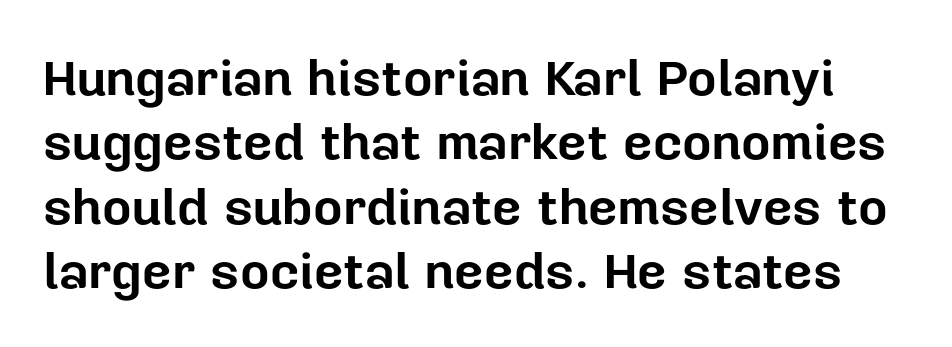
The image shows 51 px bold sans-serif type, upright; set normal line spacing (1.26x), normal letter spacing, not underlined; low stroke contrast and a medium x-height.
